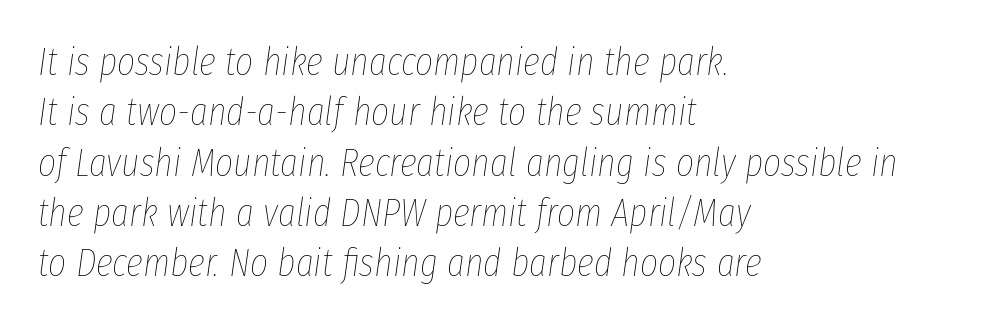
A typesetter would mark this as italic. Letters have the restrained weight of plain body copy at most. The glyphs are unaccompanied by any horizontal stroke below them. Line spacing here is normal.
